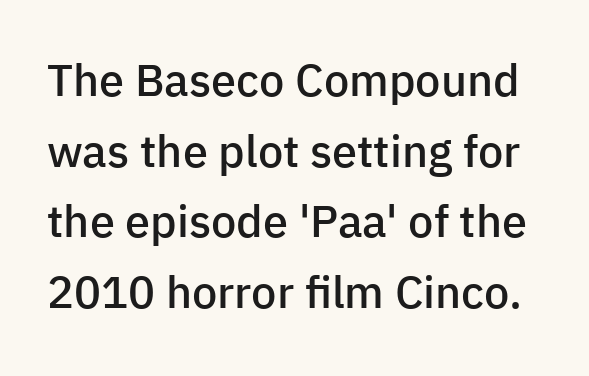
The passage shown is not underscored anywhere. Grotesque or geometric, the face here clearly has no serifs. This rendering leaves character spacing at its baseline value. Designer's note — italics off, roman on.
